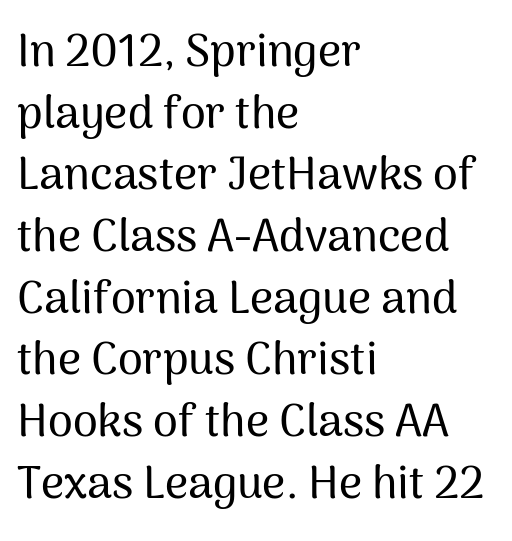
The letters carry no serifs — their stems end cleanly without finishing strokes. A normal amount of white space separates one row of letters from the next. Rendered with straight, roman letterforms. Here the glyphs are tracked normally, forming tight word shapes. Think of a printed novel: that variable character pitch is what you see here.
